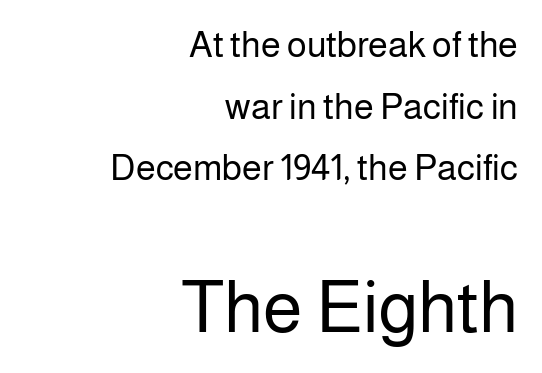
The image shows 72 px regular-weight sans-serif type, upright; set right-aligned, line spacing 1.71x, normal letter spacing, not underlined; the second (bottom) block is 2.0x larger; low stroke contrast and a medium x-height.
